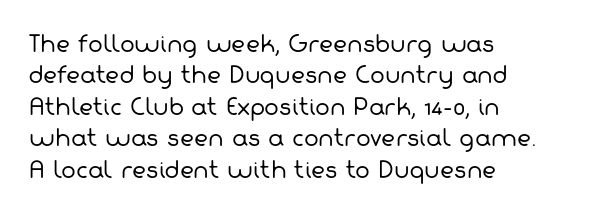
The image shows 22 px text type; set left-aligned, normal line spacing (1.43x), normal letter spacing, not underlined.
